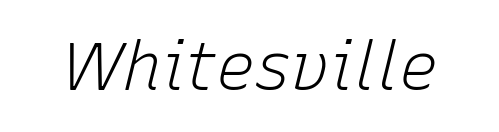
The image shows 66 px light type, italic (leaning right); set normal letter spacing, not underlined; low stroke contrast and a medium x-height.
